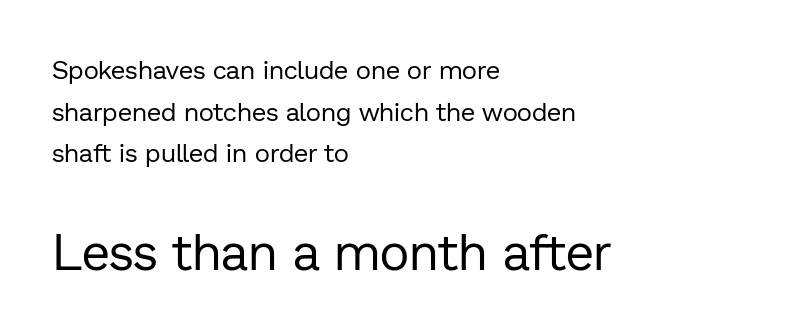
{"serif": "no", "italic": "no", "bold": "no", "weight": "regular", "width": "normal", "stroke_contrast": "low", "x_height": "medium", "monospaced": "no", "underline": "no", "align": "left", "line_spacing": "normal", "line_spacing_ratio": 1.6, "letter_spacing": "normal", "letter_spacing_em": 0.0, "larger_block": "second", "size_ratio": 1.96, "glyph_px": 51}
